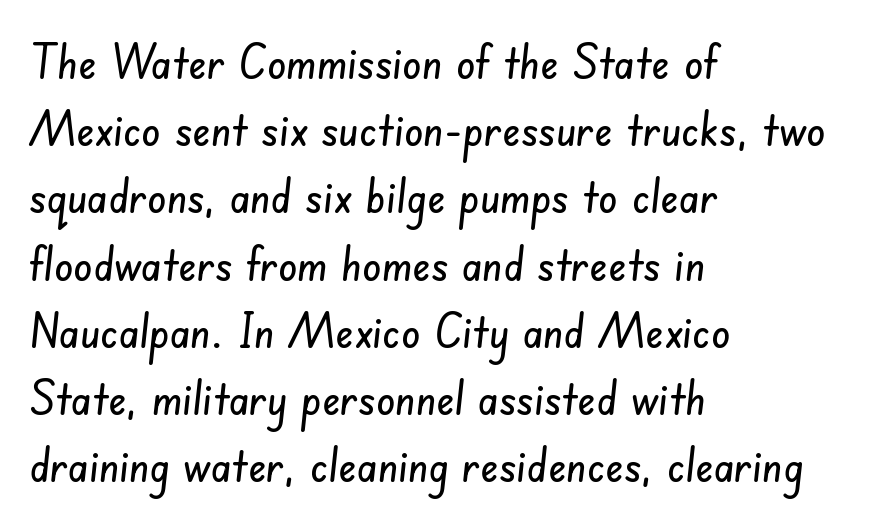
The image shows 48 px condensed sans-serif type; set left-aligned, normal line spacing (1.4x), normal letter spacing, not underlined; low stroke contrast and a small x-height.
